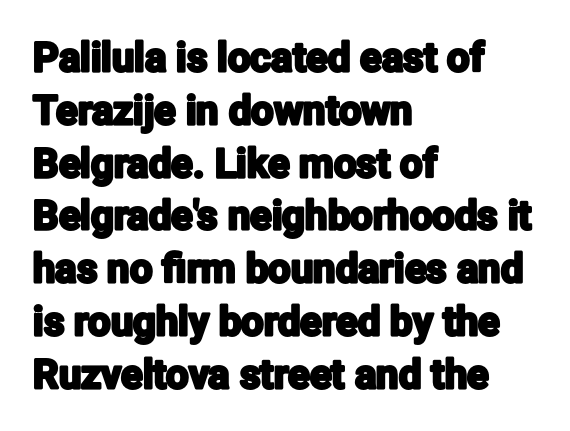
Q: Is the text italic (slanted)? A: No, it is upright.
Q: Is the typeface a serif or a sans-serif typeface? A: Sans-serif.
Q: Is the text underlined? A: No.
Q: How is the paragraph aligned? A: Left-aligned.
Q: Is the spacing between letters normal or unusually wide? A: Normal.
Q: Is the spacing between lines tight, normal or loose? A: Normal.
Q: Width (condensed, normal, or wide)? A: Condensed.
Q: Stroke contrast? A: Low.
Q: x-height? A: Medium.
Q: Monospaced? A: No.
